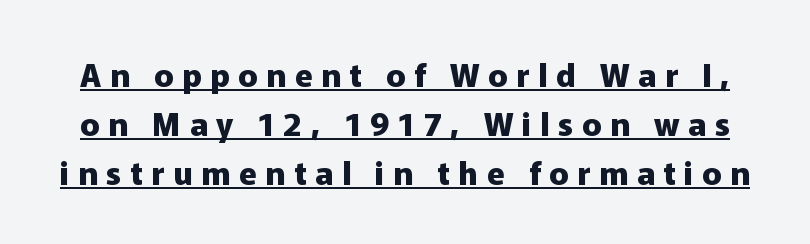
These lines carry a lot of weight — the face is fully bold. Short note: letters widely spaced. Each letter keeps its own natural width here, so spacing adapts to shape. Characters remain perfectly vertical along every line. Unlike a traditional serif, this face leaves its strokes unadorned.
